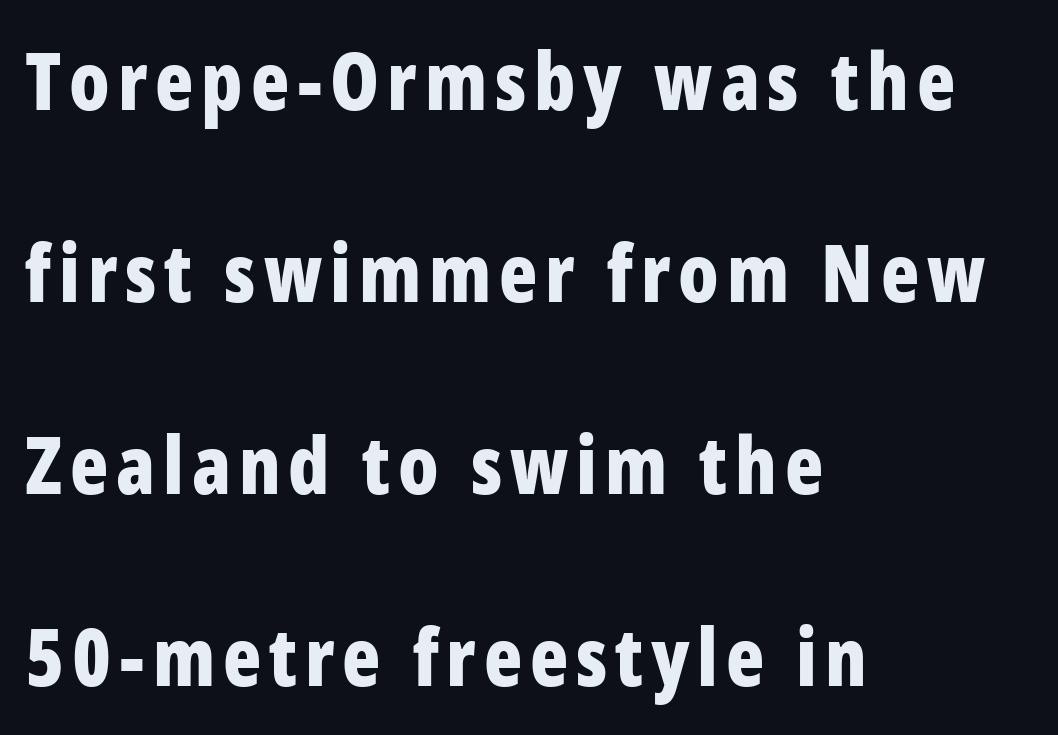
Q: Is the text bold? A: Yes.
Q: Is the text italic (slanted)? A: No, it is upright.
Q: Is the typeface a serif or a sans-serif typeface? A: Sans-serif.
Q: Is the text underlined? A: No.
Q: How is the paragraph aligned? A: Left-aligned.
Q: Is the spacing between lines tight, normal or loose? A: Loose.
Q: Width (condensed, normal, or wide)? A: Condensed.
Q: Stroke contrast? A: Low.
Q: x-height? A: Medium.
Q: Monospaced? A: No.
